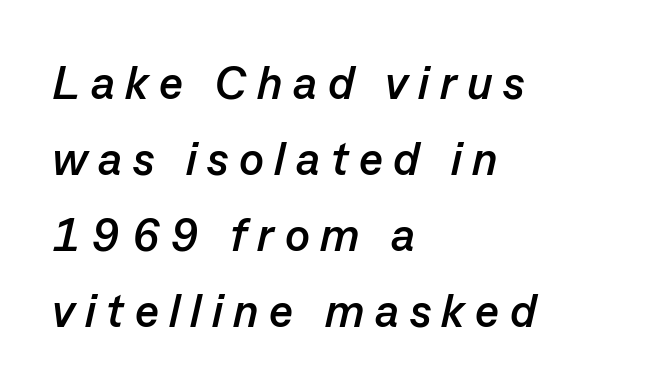
Q: Is the text bold? A: Yes.
Q: Is the text italic (slanted)? A: Yes, it leans right by about 13 degrees.
Q: Is the text underlined? A: No.
Q: How is the paragraph aligned? A: Left-aligned.
Q: Is the spacing between letters normal or unusually wide? A: Unusually wide.
Q: Is the spacing between lines tight, normal or loose? A: Normal.
Q: Width (condensed, normal, or wide)? A: Normal.
Q: Stroke contrast? A: Low.
Q: x-height? A: Medium.
Q: Monospaced? A: No.
